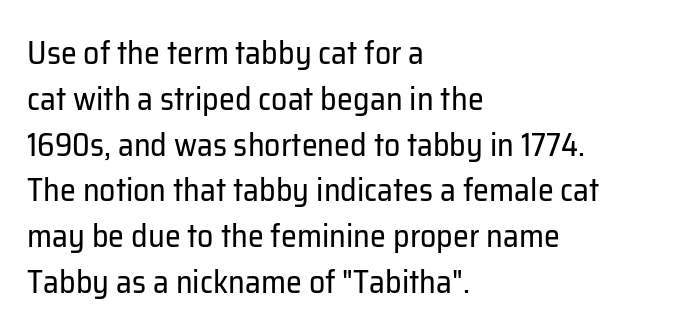
Nothing sits at the stroke ends, so this counts as sans-serif. These lines were composed using upright roman letters. This sample keeps an unexceptional amount of space between lines. The horizontal fit of the characters is conventional and even. Is this a fixed-width face? No — the glyphs have proportional, varying widths.
